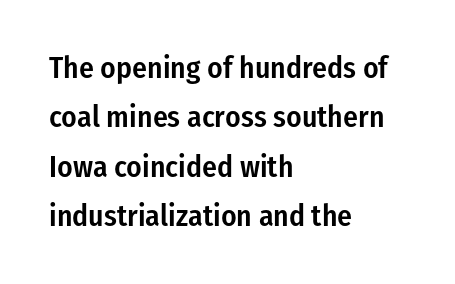
Do the letters lean? They stand straight. The space between consecutive lines is moderate. A student would call this left alignment; a typographer would say flush left, rag right. Each letter keeps its own natural width here, so spacing adapts to shape. Serif or sans? Sans — the stroke terminals are bare. Beneath every word, the page is bare.
